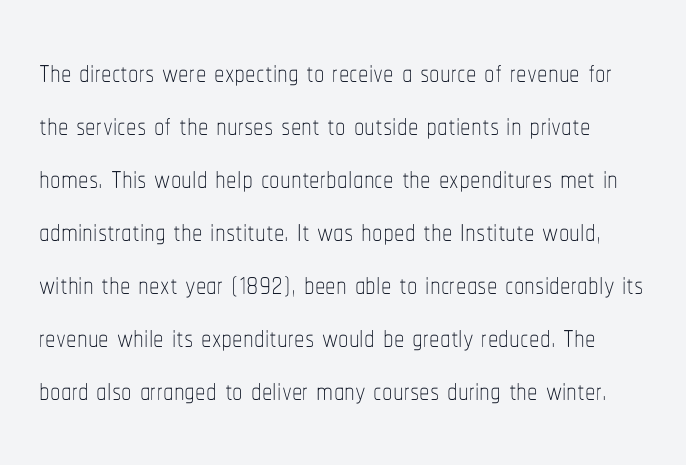
Q: Is the text bold? A: No.
Q: Is the text italic (slanted)? A: No, it is upright.
Q: Is the text underlined? A: No.
Q: Is the spacing between letters normal or unusually wide? A: Normal.
Q: Is the spacing between lines tight, normal or loose? A: Normal.
Q: Width (condensed, normal, or wide)? A: Condensed.
Q: Stroke contrast? A: Low.
Q: x-height? A: Medium.
Q: Monospaced? A: No.
